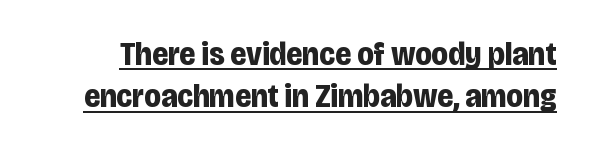
The image shows 33 px bold, condensed sans-serif type, upright; set normal line spacing (1.28x), normal letter spacing, underlined; low stroke contrast and a large x-height.
